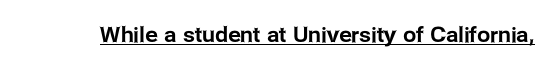
{"italic": "no", "underline": "yes", "letter_spacing": "normal", "letter_spacing_em": 0.0, "glyph_px": 21}
